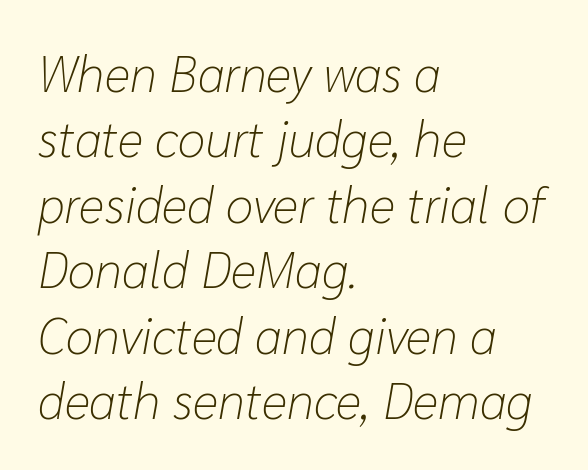
The image shows 50 px light type, italic (leaning right); set left-aligned, normal line spacing (1.31x), normal letter spacing, not underlined; low stroke contrast and a medium x-height.
